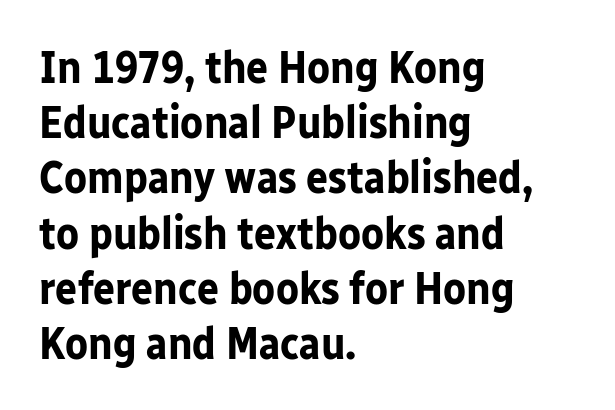
Q: Is the text bold? A: Yes.
Q: Is the text italic (slanted)? A: No, it is upright.
Q: Is the typeface a serif or a sans-serif typeface? A: Sans-serif.
Q: Is the text underlined? A: No.
Q: How is the paragraph aligned? A: Left-aligned.
Q: Is the spacing between letters normal or unusually wide? A: Normal.
Q: Width (condensed, normal, or wide)? A: Normal.
Q: Stroke contrast? A: Low.
Q: x-height? A: Medium.
Q: Monospaced? A: No.
